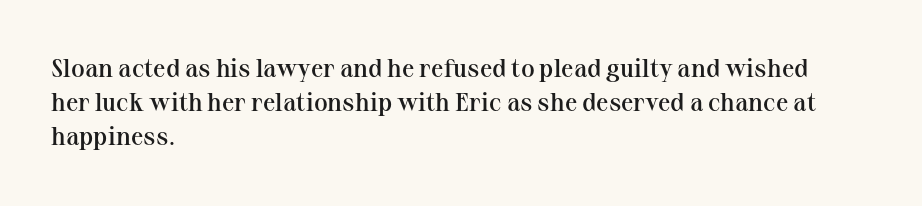
Compared with typical body copy, the letter spacing here is the same. Words float on clear page, feet unadorned. This is the regular roman posture of the typeface. The strokes are fattened partway — semibold, not bold.
